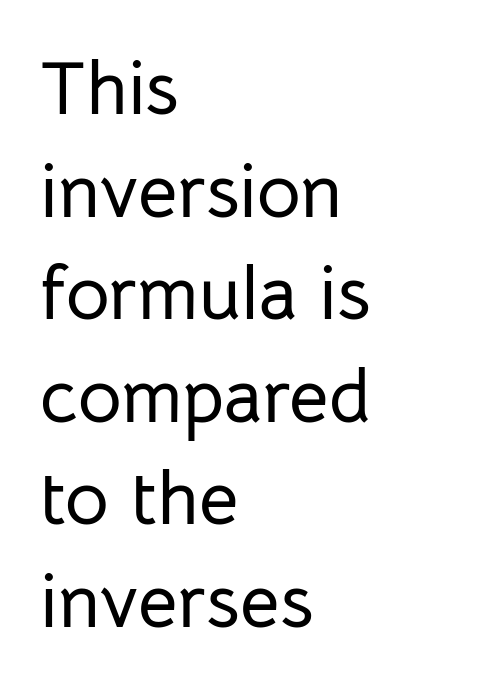
The image shows 76 px sans-serif type, upright; set left-aligned, normal line spacing (1.35x), normal letter spacing, not underlined; low stroke contrast and a medium x-height.
